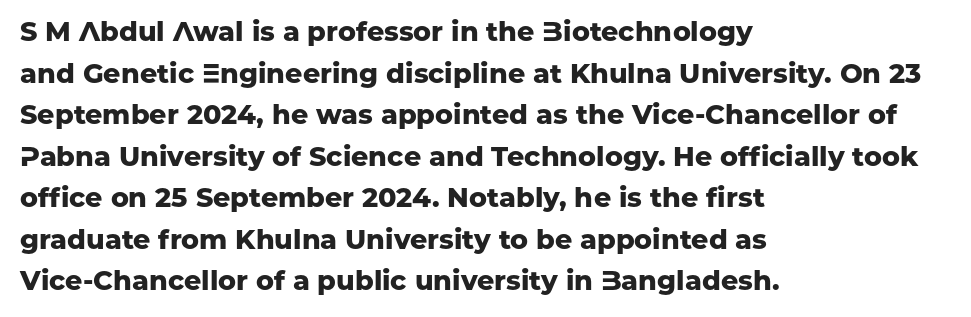
Q: Is the text bold? A: Yes.
Q: Is the text italic (slanted)? A: No, it is upright.
Q: Is the text underlined? A: No.
Q: How is the paragraph aligned? A: Left-aligned.
Q: Is the spacing between letters normal or unusually wide? A: Normal.
Q: Is the spacing between lines tight, normal or loose? A: Normal.
